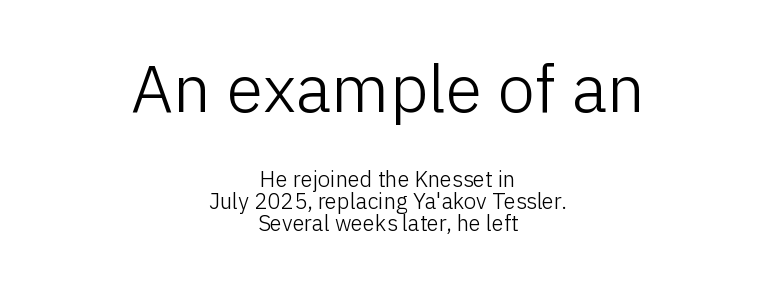
The image shows 67 px light sans-serif type, upright; set centered, tight line spacing (1.0x), normal letter spacing, not underlined; the first (top) block is 3.05x larger; low stroke contrast and a medium x-height.
